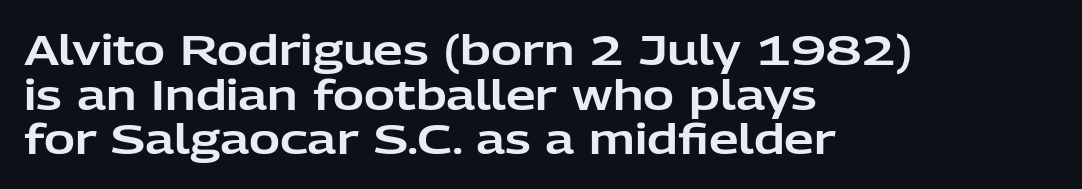
You could not count columns in this text — the font is proportionally spaced. Examine the stroke ends and you'll find no serifs. Whoever set this chose condensed vertical rhythm over breathing room. Designer's note — italics off, roman on. Caption: multi-line text, flush left, ragged right.
